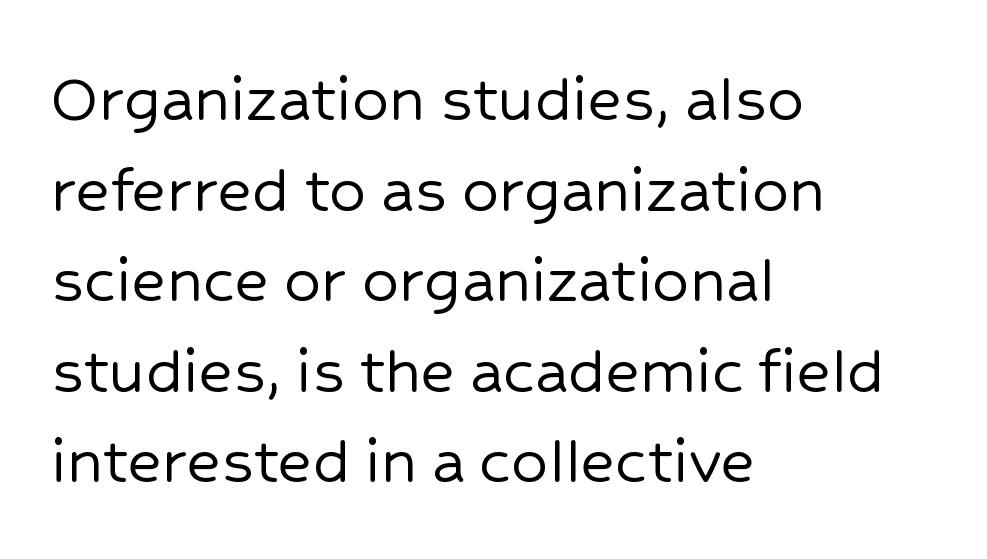
{"serif": "no", "italic": "no", "width": "normal", "stroke_contrast": "low", "x_height": "medium", "monospaced": "no", "underline": "no", "align": "left", "line_spacing_ratio": 1.24, "letter_spacing": "normal", "letter_spacing_em": 0.0, "glyph_px": 73}
